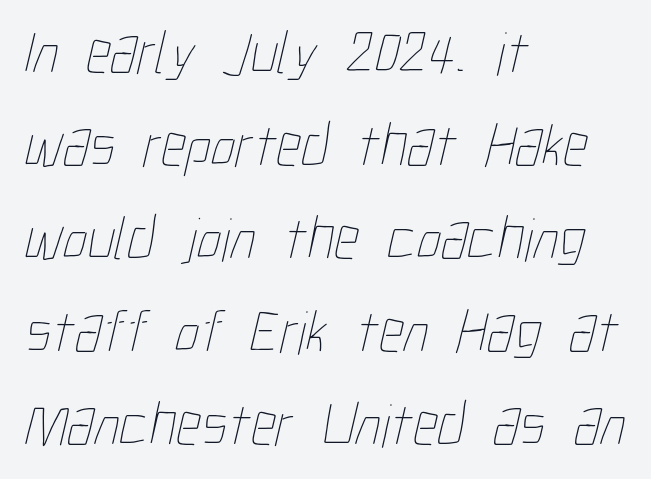
Q: Is the text bold? A: No.
Q: Is the text underlined? A: No.
Q: How is the paragraph aligned? A: Left-aligned.
Q: Is the spacing between letters normal or unusually wide? A: Normal.
Q: Is the spacing between lines tight, normal or loose? A: Normal.
Q: Width (condensed, normal, or wide)? A: Condensed.
Q: Stroke contrast? A: Low.
Q: x-height? A: Medium.
Q: Monospaced? A: No.
